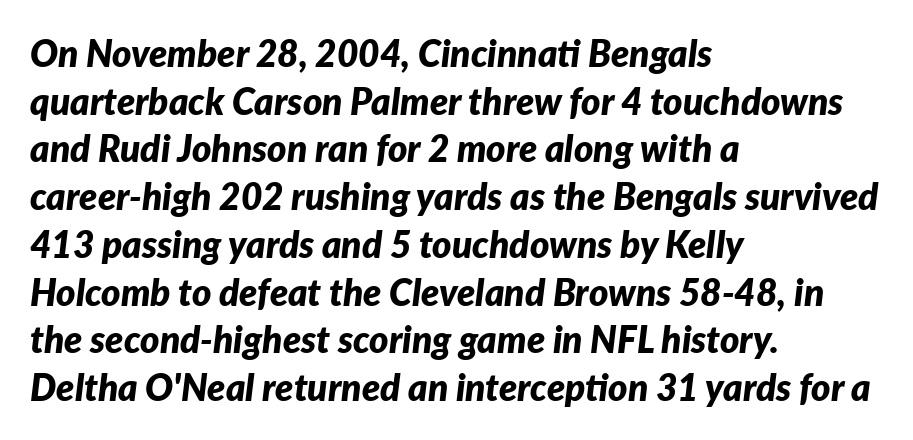
Italic? Definitely — the glyphs are oblique. Is this a fixed-width face? No — the glyphs have proportional, varying widths. How are the letters spaced? Ordinarily, with no added tracking. If you measured baseline to baseline, you'd find a middling distance.
